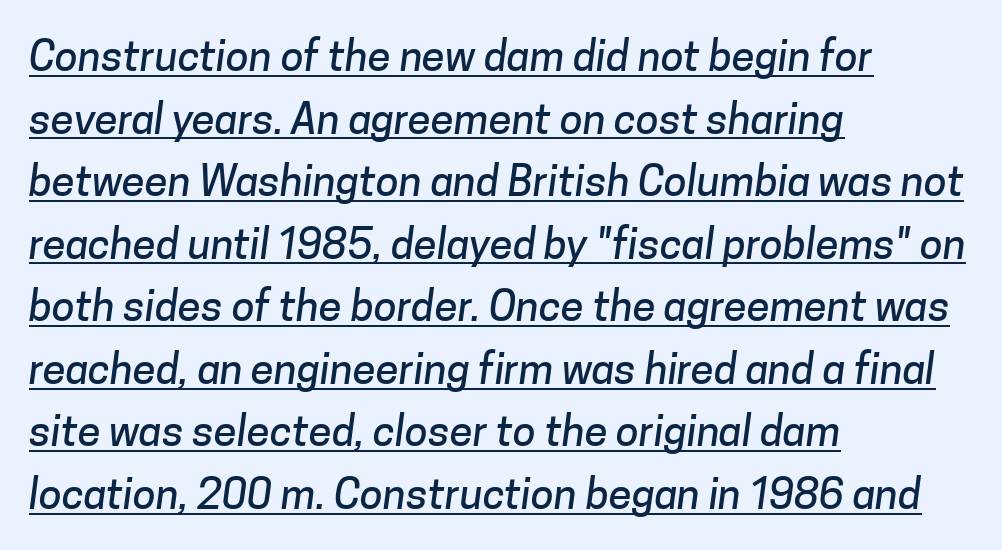
The image shows 42 px sans-serif type; set left-aligned, normal line spacing (1.49x), normal letter spacing, underlined; low stroke contrast and a medium x-height.
